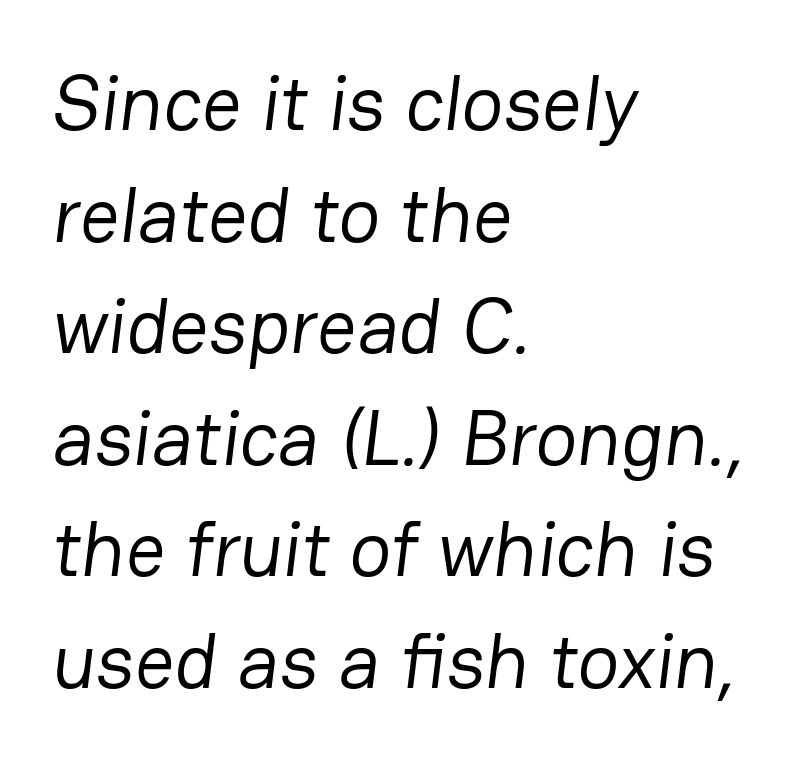
Bare-footed words on every line. Baseline-to-baseline distance is the conventional proportion of letter height. One-word summary of the alignment: left. No extra ink here — the face is not bold. To sum up the face: it is a sans, with no serifs. Think of a printed novel: that variable character pitch is what you see here.
